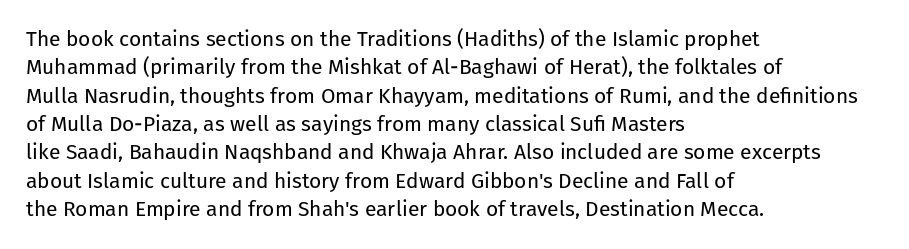
The image shows 21 px text type, upright; set left-aligned, normal line spacing (1.35x), normal letter spacing, not underlined.
